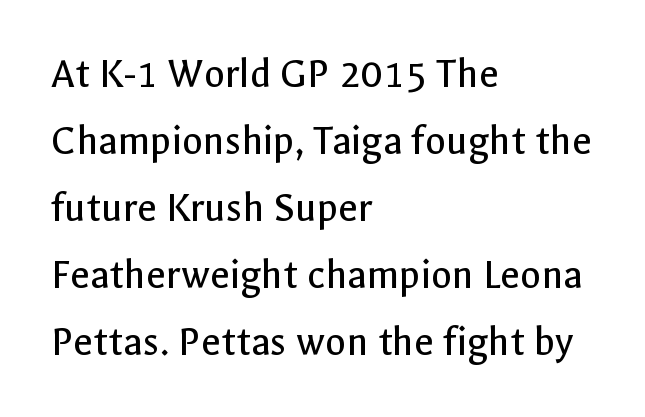
Descenders hang freely into open space. Glyph-to-glyph distance matches everyday printed text. Leading: standard. Summary of weight: not heavy and not bold.
